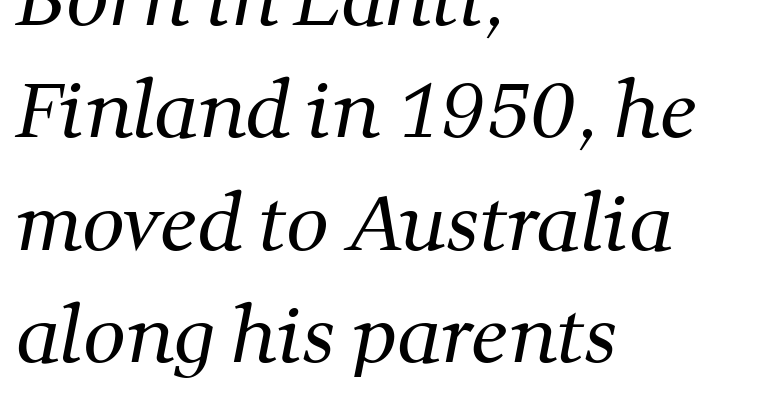
The image shows 75 px regular-weight serif type; set left-aligned, normal line spacing (1.5x), normal letter spacing, not underlined; medium stroke contrast and a medium x-height.
